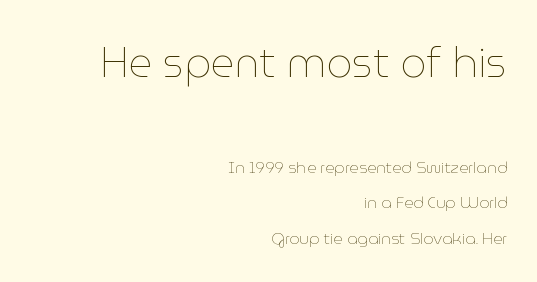
Between these two stacked blocks, the higher one wins on size. Clear beneath every line of the passage. Style check: upright. Does extra space separate the letters? No, they use regular spacing. Horizontal bands of white between lines are thick stripes.
